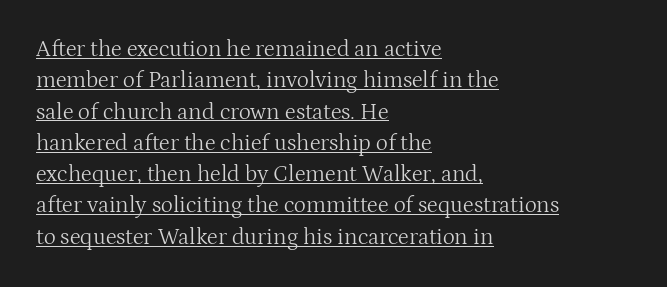
Q: Is the text bold? A: No.
Q: Is the text italic (slanted)? A: No, it is upright.
Q: Is the text underlined? A: Yes.
Q: How is the paragraph aligned? A: Left-aligned.
Q: Is the spacing between letters normal or unusually wide? A: Normal.
Q: Is the spacing between lines tight, normal or loose? A: Normal.
